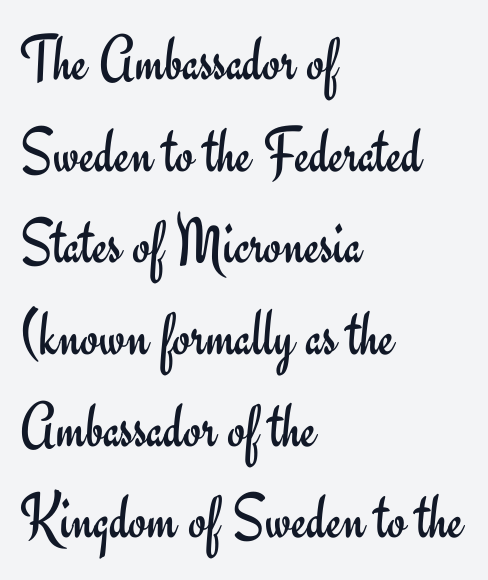
The foot of each line stays bare and open. Reading down the column, the eye jumps a familiar distance to each next line. The lines are quadded left.
